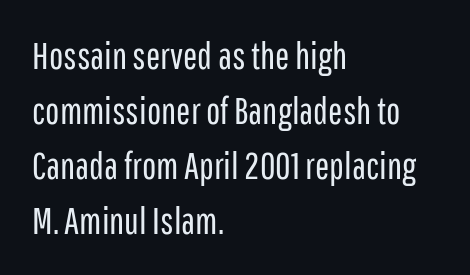
Typographically, this falls in the sans-serif category. Does the leading feel generous? No, just average. Rendered with straight, roman letterforms. Teacher's note: observe the even left margin — that is flush-left alignment. Heft: none added — not bold. Lines of text with bare space underneath.
